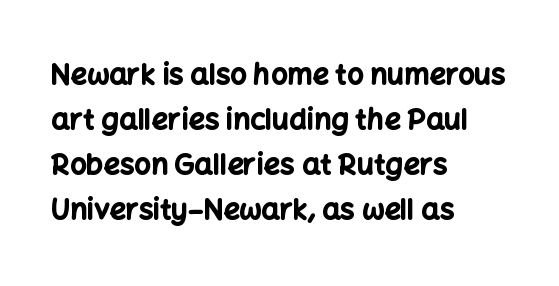
Q: Is the text bold? A: Yes.
Q: Is the text italic (slanted)? A: No, it is upright.
Q: Is the typeface a serif or a sans-serif typeface? A: Sans-serif.
Q: Is the text underlined? A: No.
Q: How is the paragraph aligned? A: Left-aligned.
Q: Is the spacing between letters normal or unusually wide? A: Normal.
Q: Is the spacing between lines tight, normal or loose? A: Normal.
Q: Width (condensed, normal, or wide)? A: Normal.
Q: Stroke contrast? A: Low.
Q: x-height? A: Medium.
Q: Monospaced? A: No.
